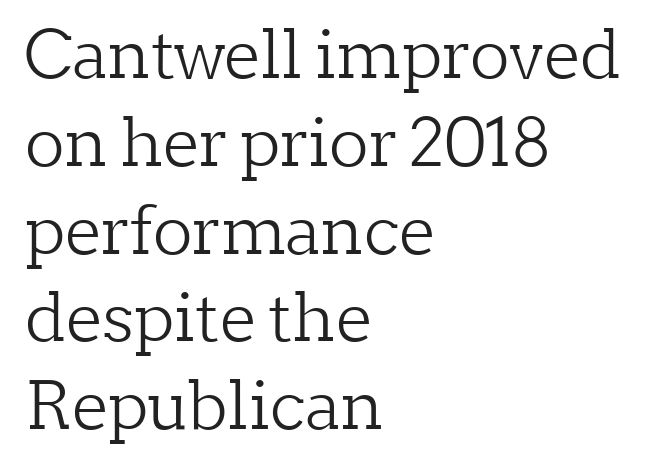
Quick note: interline space is typical. Tracking value appears to be zero — textbook default spacing. Is this a sans? No — the strokes have serifs. Note the varied advance widths — an 'i' is clearly narrower than an 'm'.
